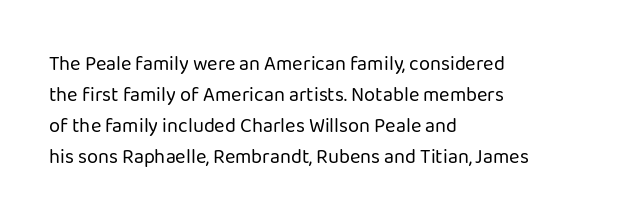
The image shows 20 px text type, upright; set left-aligned, normal line spacing (1.55x), normal letter spacing, not underlined.
